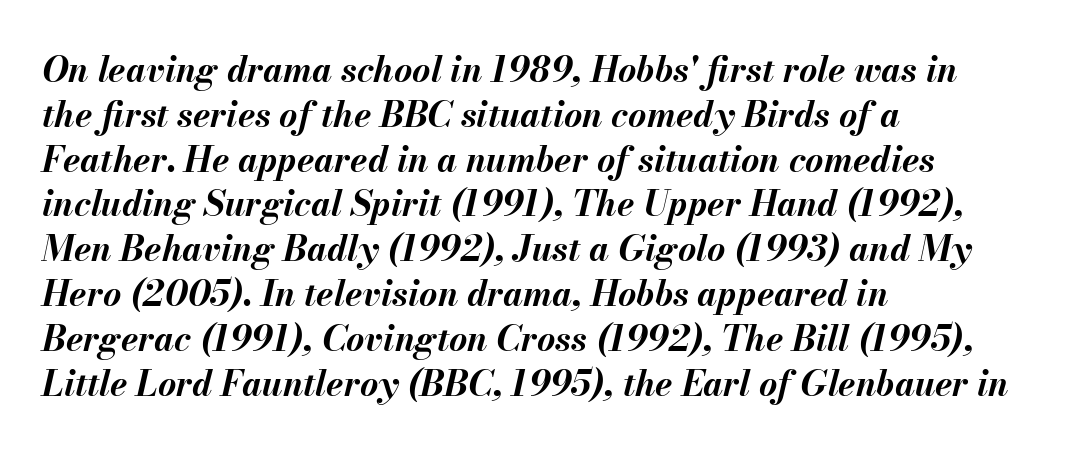
{"italic": "yes", "lean": "right", "slant_degrees": 13, "bold": "yes", "weight": "bold", "width": "normal", "stroke_contrast": "medium", "x_height": "small", "monospaced": "no", "underline": "no", "align": "left", "line_spacing": "normal", "line_spacing_ratio": 1.28, "letter_spacing": "normal", "letter_spacing_em": 0.0, "glyph_px": 35}
